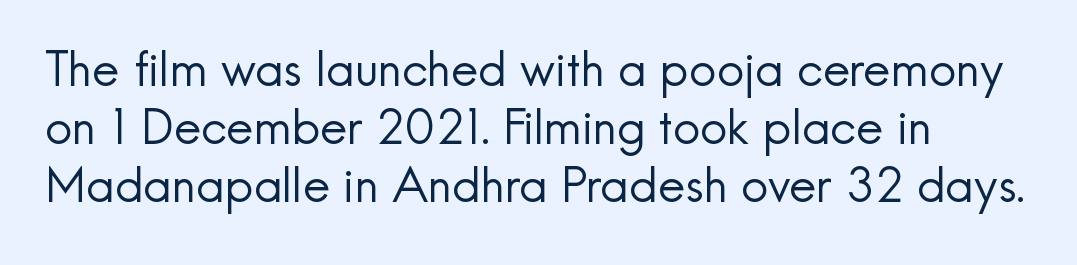
{"serif": "no", "italic": "no", "bold": "no", "weight": "regular", "width": "normal", "x_height": "small", "monospaced": "no", "underline": "no", "align": "left", "line_spacing_ratio": 1.21, "letter_spacing": "normal", "letter_spacing_em": 0.0, "glyph_px": 48}
